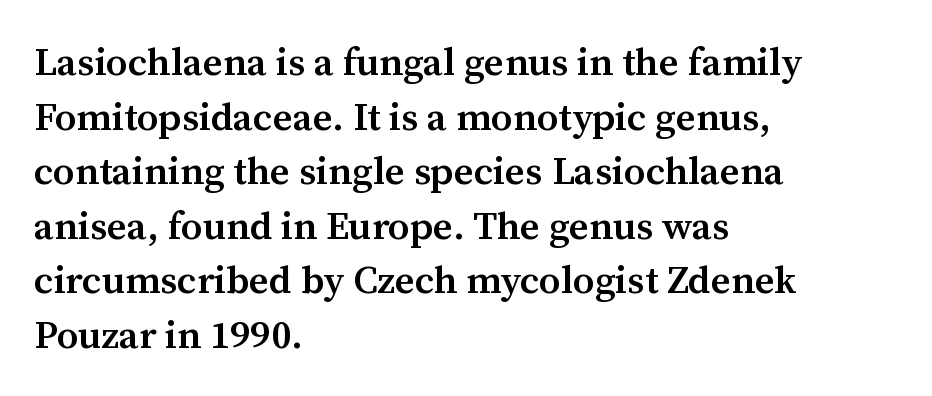
The image shows 39 px semibold serif type, upright; set left-aligned, normal line spacing (1.4x), normal letter spacing, not underlined; medium stroke contrast and a medium x-height.
